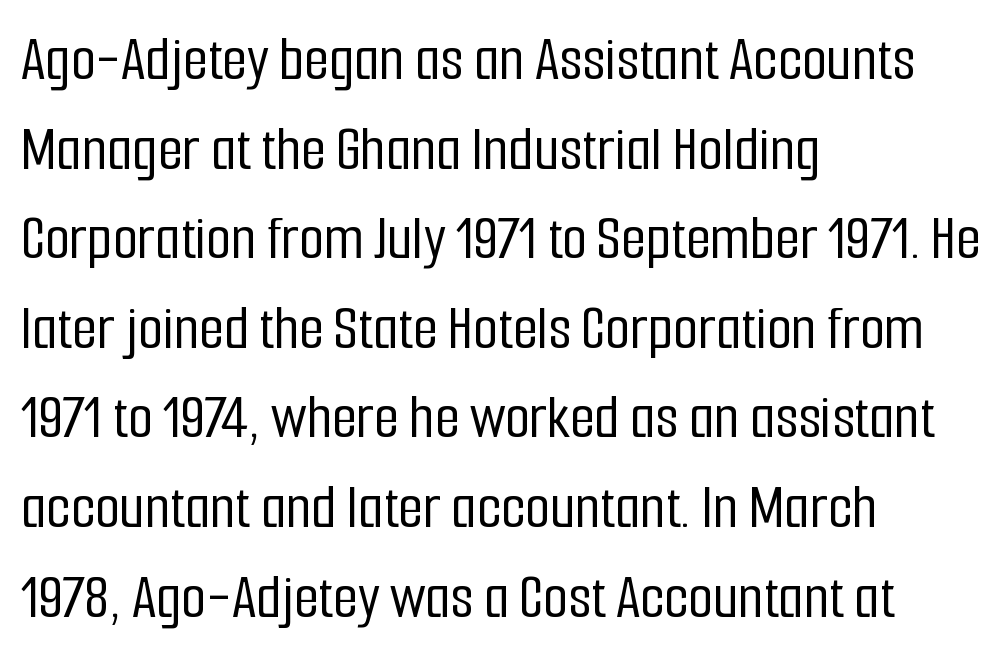
{"serif": "no", "italic": "no", "width": "condensed", "stroke_contrast": "low", "x_height": "medium", "monospaced": "no", "underline": "no", "align": "left", "line_spacing": "normal", "line_spacing_ratio": 1.4, "letter_spacing": "normal", "letter_spacing_em": 0.0, "glyph_px": 64}
